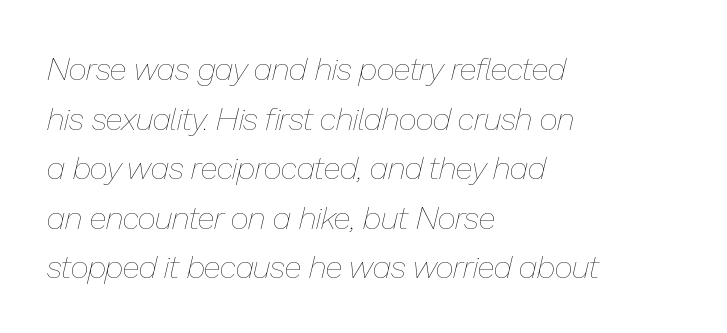
{"italic": "yes", "lean": "right", "slant_degrees": 13, "bold": "no", "weight": "thin", "width": "normal", "stroke_contrast": "low", "x_height": "medium", "monospaced": "no", "underline": "no", "align": "left", "line_spacing": "normal", "line_spacing_ratio": 1.55, "letter_spacing": "normal", "letter_spacing_em": 0.0, "glyph_px": 32}
